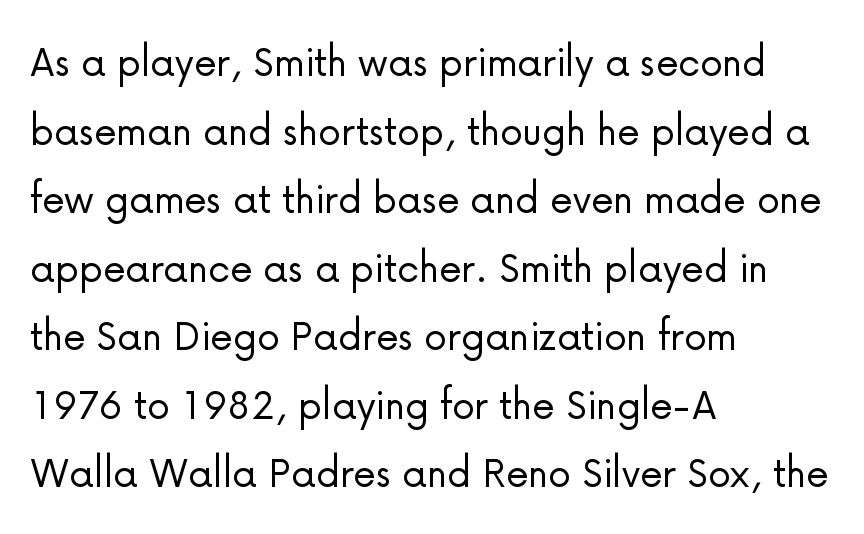
The image shows 46 px light sans-serif type, upright; set left-aligned, normal line spacing (1.49x), normal letter spacing, not underlined; low stroke contrast and a medium x-height.
